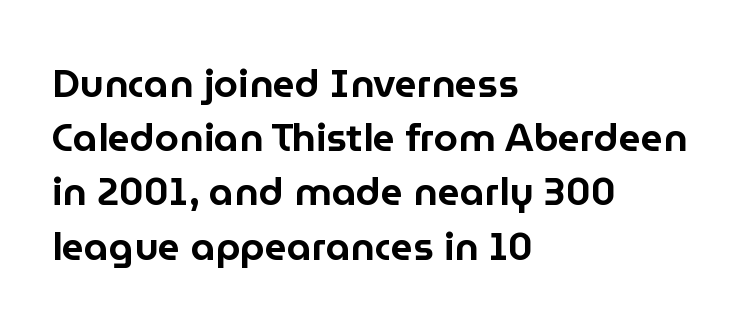
The area under the type is left untouched. A typesetter would call this proportional, since set widths differ per character. The leading is moderate, giving the passage an even texture. Notice how the stems are strictly vertical — no italics here.
